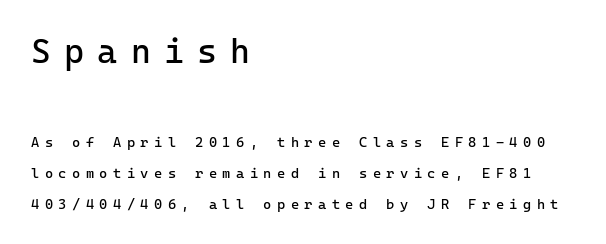
Is this a fixed-width face? Yes — each glyph sits in an identical cell. Characters follow at a spacing far wider than the type designer built in. Counters stay open thanks to moderate or lighter strokes. The designer gave the opening block more size than the closing block. Letterform terminals end flat and unadorned throughout the passage. Loosely led — the rows are spread out.
